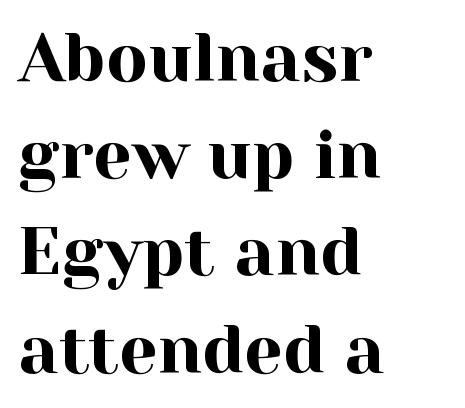
{"serif": "yes", "italic": "no", "width": "normal", "x_height": "medium", "monospaced": "no", "underline": "no", "align": "left", "line_spacing": "normal", "line_spacing_ratio": 1.43, "letter_spacing": "normal", "letter_spacing_em": 0.0, "glyph_px": 68}
